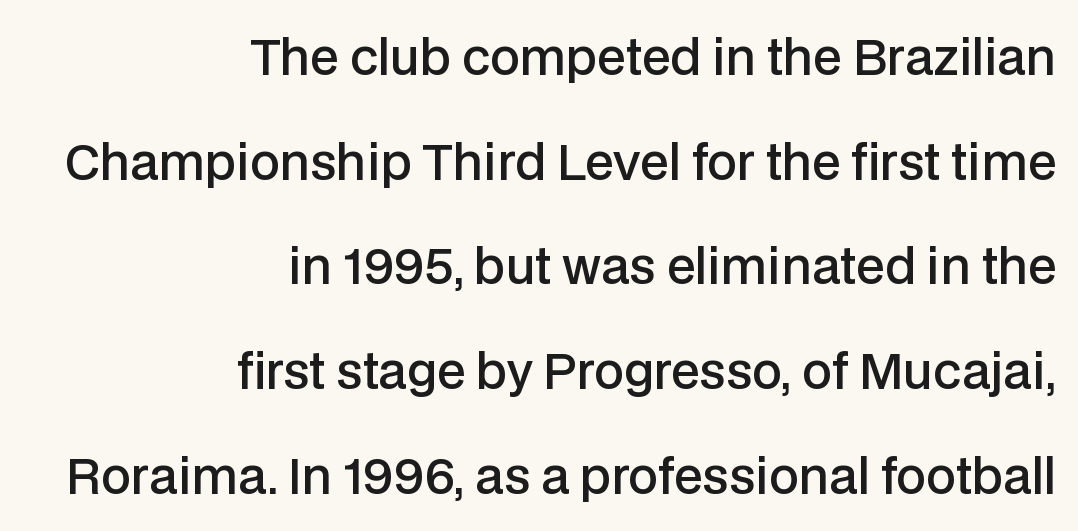
The image shows 48 px semibold sans-serif type, upright; set right-aligned, loose line spacing (2.18x), normal letter spacing, not underlined; low stroke contrast and a medium x-height.
